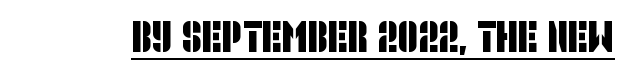
Q: Is the typeface a serif or a sans-serif typeface? A: Sans-serif.
Q: Is the text underlined? A: Yes.
Q: Is the spacing between letters normal or unusually wide? A: Normal.
Q: Width (condensed, normal, or wide)? A: Condensed.
Q: Stroke contrast? A: Low.
Q: x-height? A: Large.
Q: Monospaced? A: No.
